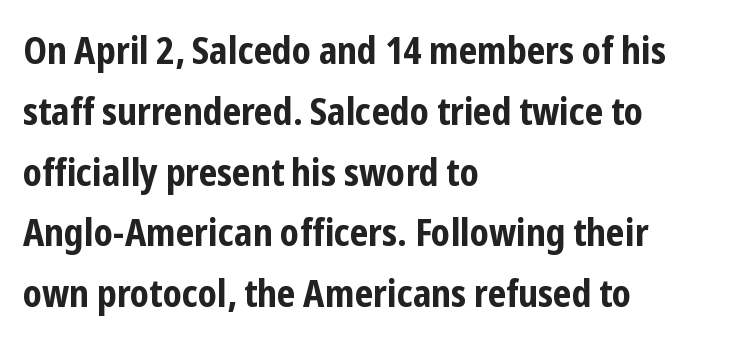
{"serif": "no", "italic": "no", "bold": "yes", "weight": "bold", "width": "condensed", "stroke_contrast": "low", "x_height": "medium", "monospaced": "no", "underline": "no", "align": "left", "line_spacing": "normal", "line_spacing_ratio": 1.6, "letter_spacing": "normal", "letter_spacing_em": 0.0, "glyph_px": 38}
